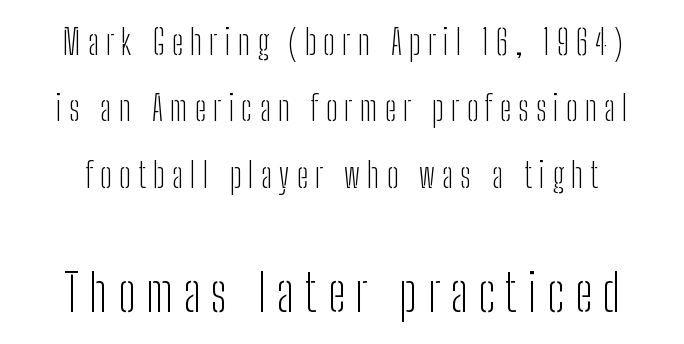
One glance says open: line gaps are wider than usual. Unmarked baselines from the first word to the last. These lines are rendered in a variable-pitch font. The type is letterspaced generously, with wide tracking. Weight: in the light-to-regular range.
